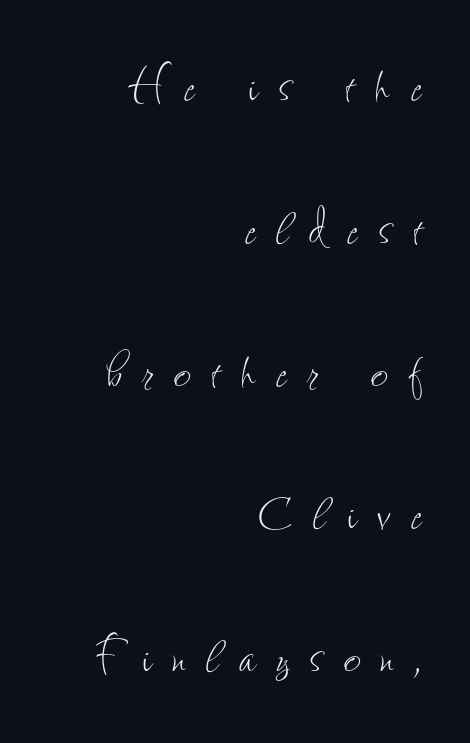
Teacher's note: observe the even right margin — that is flush-right alignment. The horizontal fit of the characters is loose and conspicuously gappy. Type without underlining. Compared with typical paragraphs, the rows here are farther apart. Proportional: the letters do not fall into vertical columns.
